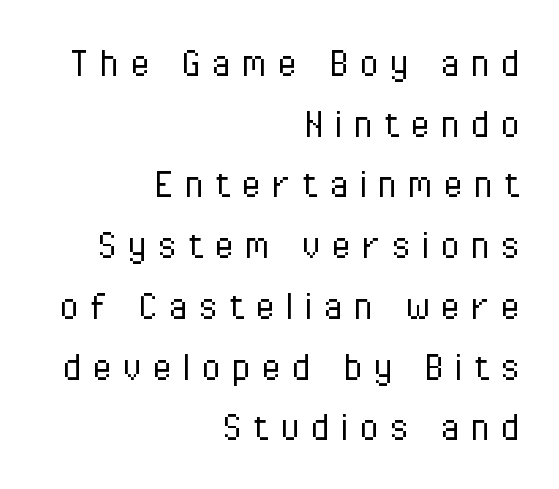
The image shows 45 px light, condensed sans-serif type, upright; set right-aligned, normal line spacing (1.35x), unusually wide letter spacing (+0.23 em), not underlined; low stroke contrast and a medium x-height.
